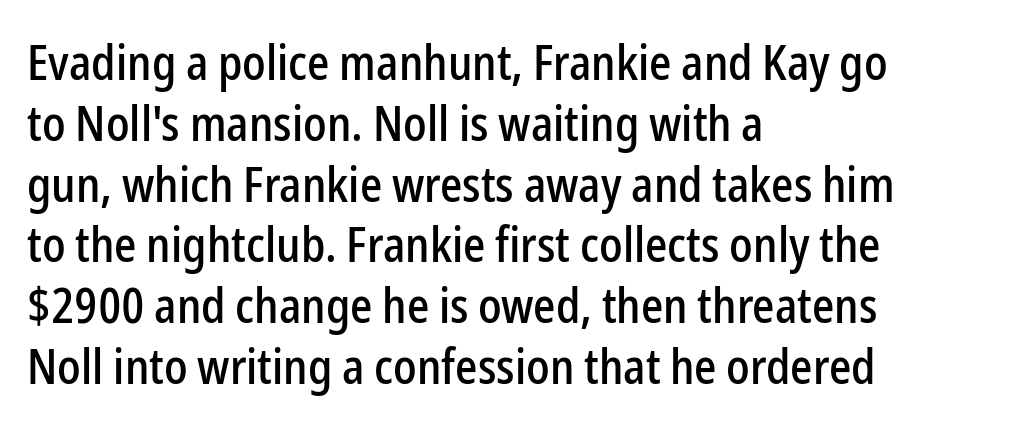
Q: Is the text italic (slanted)? A: No, it is upright.
Q: Is the typeface a serif or a sans-serif typeface? A: Sans-serif.
Q: Is the text underlined? A: No.
Q: How is the paragraph aligned? A: Left-aligned.
Q: Is the spacing between letters normal or unusually wide? A: Normal.
Q: Width (condensed, normal, or wide)? A: Condensed.
Q: Stroke contrast? A: Low.
Q: x-height? A: Medium.
Q: Monospaced? A: No.
